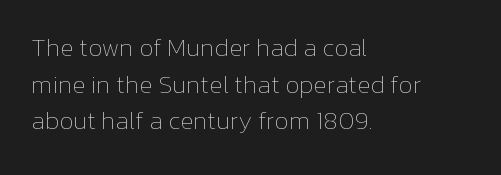
The image shows 25 px text type, upright; set left-aligned, normal line spacing (1.47x), normal letter spacing, not underlined.
